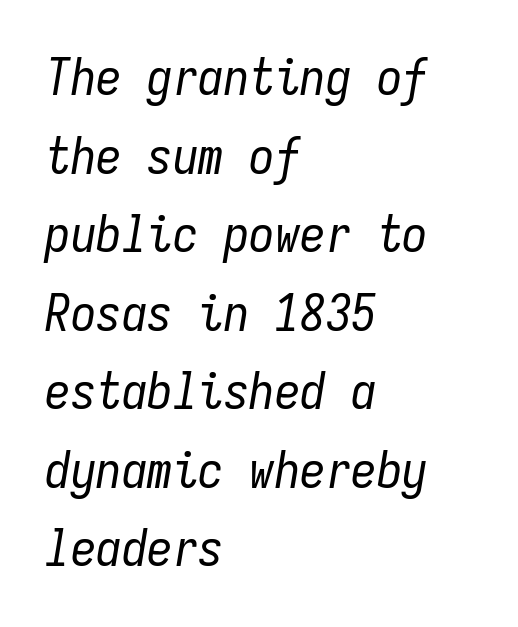
{"italic": "yes", "lean": "right", "slant_degrees": 9, "bold": "no", "weight": "regular", "width": "condensed", "stroke_contrast": "low", "x_height": "medium", "monospaced": "yes", "underline": "no", "align": "left", "line_spacing": "normal", "line_spacing_ratio": 1.54, "letter_spacing": "normal", "letter_spacing_em": 0.0, "glyph_px": 51}
